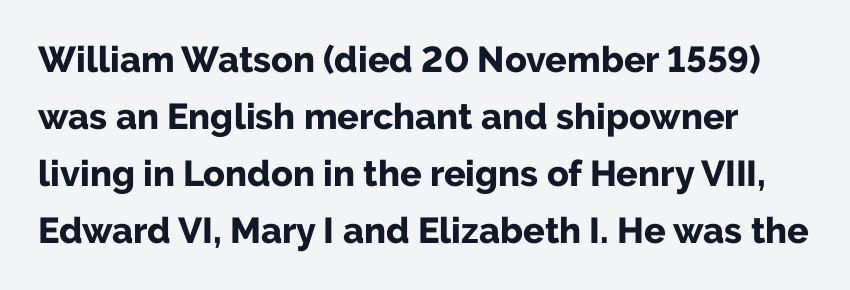
Letters rest on an invisible, unmarked baseline. Nobody touched the tracking dial on this one. A typesetter would call this proportional, since set widths differ per character. Typographic density is high because the face is bold.
